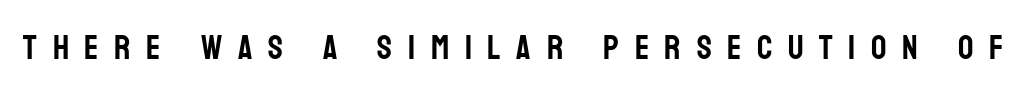
Q: Is the text italic (slanted)? A: No, it is upright.
Q: Is the typeface a serif or a sans-serif typeface? A: Sans-serif.
Q: Is the text underlined? A: No.
Q: Is the spacing between letters normal or unusually wide? A: Unusually wide.
Q: Width (condensed, normal, or wide)? A: Condensed.
Q: Stroke contrast? A: Low.
Q: x-height? A: Large.
Q: Monospaced? A: No.
